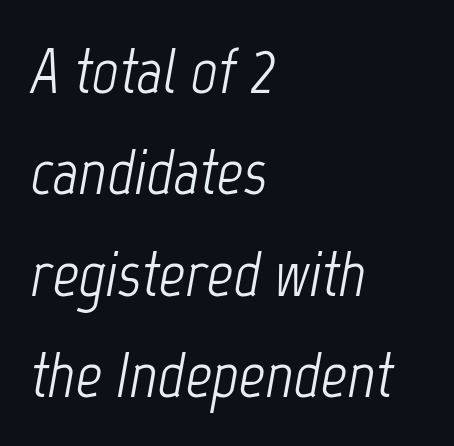
{"italic": "yes", "lean": "right", "slant_degrees": 12, "bold": "no", "weight": "light", "width": "condensed", "stroke_contrast": "low", "x_height": "medium", "monospaced": "no", "underline": "no", "align": "left", "line_spacing": "normal", "line_spacing_ratio": 1.56, "letter_spacing": "normal", "letter_spacing_em": 0.0, "glyph_px": 65}
